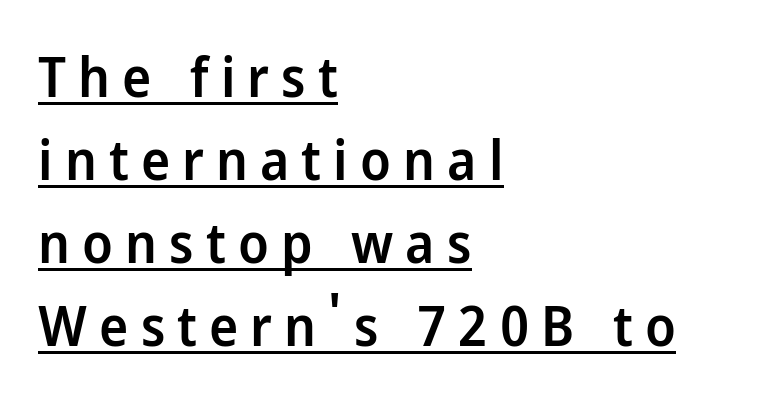
{"serif": "no", "italic": "no", "bold": "semi", "weight": "semibold", "width": "normal", "stroke_contrast": "low", "x_height": "medium", "monospaced": "no", "underline": "yes", "align": "left", "line_spacing": "normal", "line_spacing_ratio": 1.51, "letter_spacing": "wide", "letter_spacing_em": 0.22, "glyph_px": 55}
